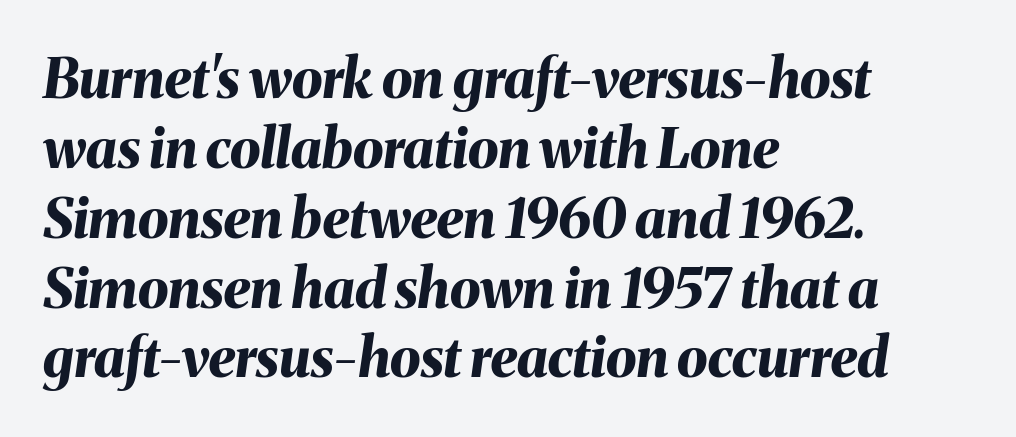
Q: Is the text bold? A: Yes.
Q: Is the text italic (slanted)? A: Yes, it leans right by about 8 degrees.
Q: Is the text underlined? A: No.
Q: How is the paragraph aligned? A: Left-aligned.
Q: Is the spacing between letters normal or unusually wide? A: Normal.
Q: Is the spacing between lines tight, normal or loose? A: Normal.
Q: Width (condensed, normal, or wide)? A: Normal.
Q: Stroke contrast? A: Medium.
Q: x-height? A: Medium.
Q: Monospaced? A: No.
